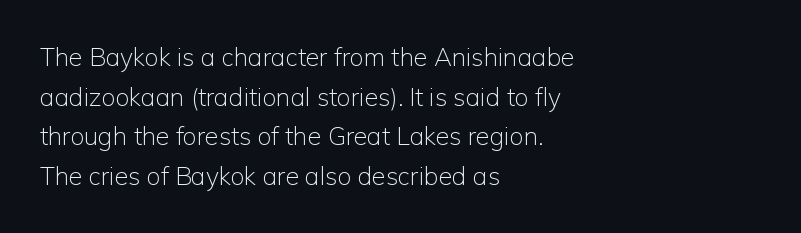
{"italic": "no", "bold": "no", "underline": "no", "align": "left", "line_spacing": "normal", "line_spacing_ratio": 1.59, "letter_spacing": "normal", "letter_spacing_em": 0.0, "glyph_px": 25}
